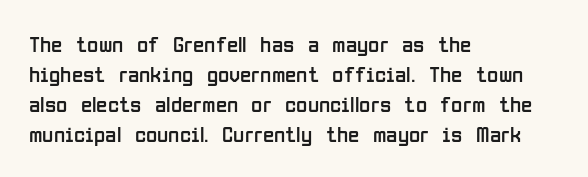
Teacher's note: observe the even left margin — that is flush-left alignment. Does extra space separate the letters? No, they use regular spacing. In terms of posture, this sample is upright. The glyphs are unaccompanied by any horizontal stroke below them. The lines sit at an ordinary, default distance from one another.
